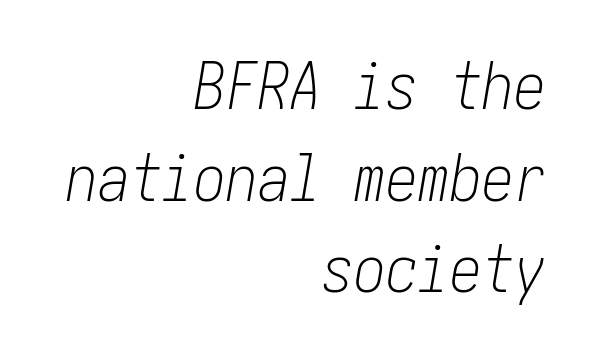
Q: Is the text bold? A: No.
Q: Is the text italic (slanted)? A: Yes, it leans right by about 10 degrees.
Q: Is the text underlined? A: No.
Q: How is the paragraph aligned? A: Right-aligned.
Q: Is the spacing between letters normal or unusually wide? A: Normal.
Q: Is the spacing between lines tight, normal or loose? A: Normal.
Q: Width (condensed, normal, or wide)? A: Condensed.
Q: Stroke contrast? A: Low.
Q: x-height? A: Medium.
